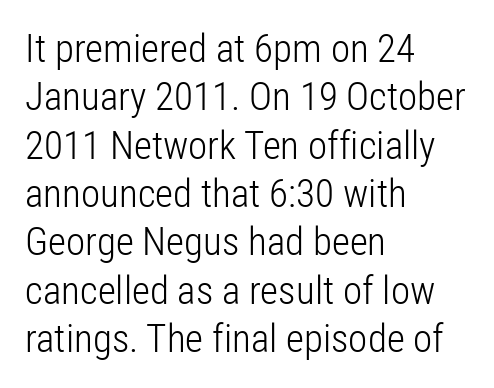
Q: Is the text bold? A: No.
Q: Is the text italic (slanted)? A: No, it is upright.
Q: Is the typeface a serif or a sans-serif typeface? A: Sans-serif.
Q: Is the text underlined? A: No.
Q: How is the paragraph aligned? A: Left-aligned.
Q: Is the spacing between letters normal or unusually wide? A: Normal.
Q: Width (condensed, normal, or wide)? A: Condensed.
Q: Stroke contrast? A: Low.
Q: x-height? A: Medium.
Q: Monospaced? A: No.
